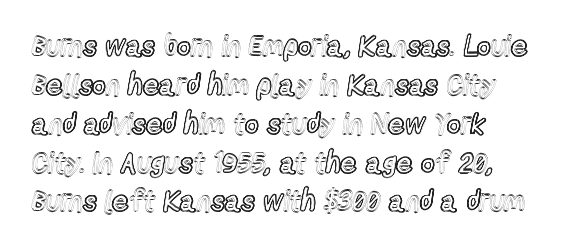
{"width": "condensed", "x_height": "medium", "monospaced": "no", "underline": "no", "line_spacing": "normal", "line_spacing_ratio": 1.34, "letter_spacing": "normal", "letter_spacing_em": 0.0, "glyph_px": 29}
